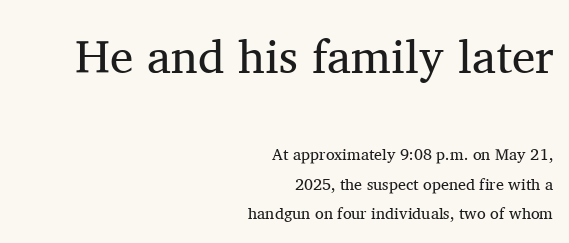
Nobody drew a line under any word here. Two sizes are in play, and the larger belongs to the first block. Do the letters lean? They stand straight. Is this a fixed-width face? No — the glyphs have proportional, varying widths. The line texture is even and compact thanks to regular tracking.
